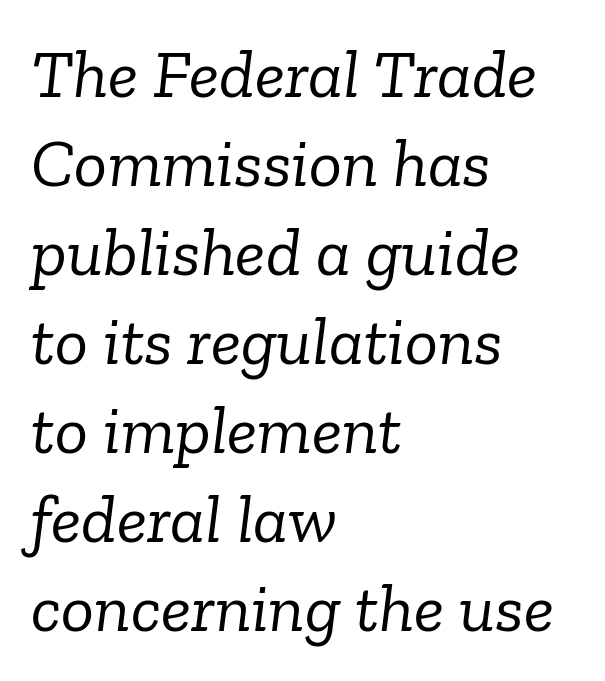
{"serif": "yes", "italic": "yes", "lean": "right", "slant_degrees": 6, "bold": "no", "weight": "light", "width": "normal", "stroke_contrast": "low", "x_height": "medium", "monospaced": "no", "underline": "no", "align": "left", "line_spacing": "normal", "line_spacing_ratio": 1.29, "letter_spacing": "normal", "letter_spacing_em": 0.0, "glyph_px": 69}
